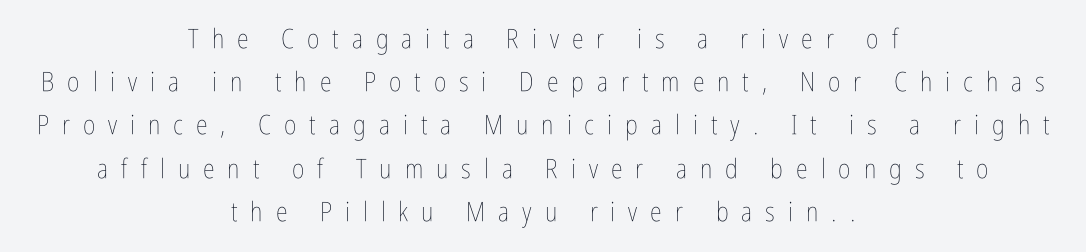
Q: Is the text bold? A: No.
Q: Is the text italic (slanted)? A: No, it is upright.
Q: Is the text underlined? A: No.
Q: How is the paragraph aligned? A: Centered.
Q: Is the spacing between letters normal or unusually wide? A: Unusually wide.
Q: Is the spacing between lines tight, normal or loose? A: Normal.
